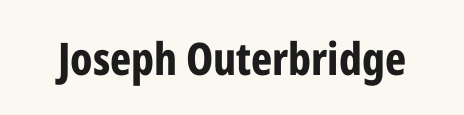
Think of a printed novel: that variable character pitch is what you see here. Quick note: underline off. Are there feet on the stems? There aren't — it's a sans. In terms of letterspacing, this is plain default setting.
